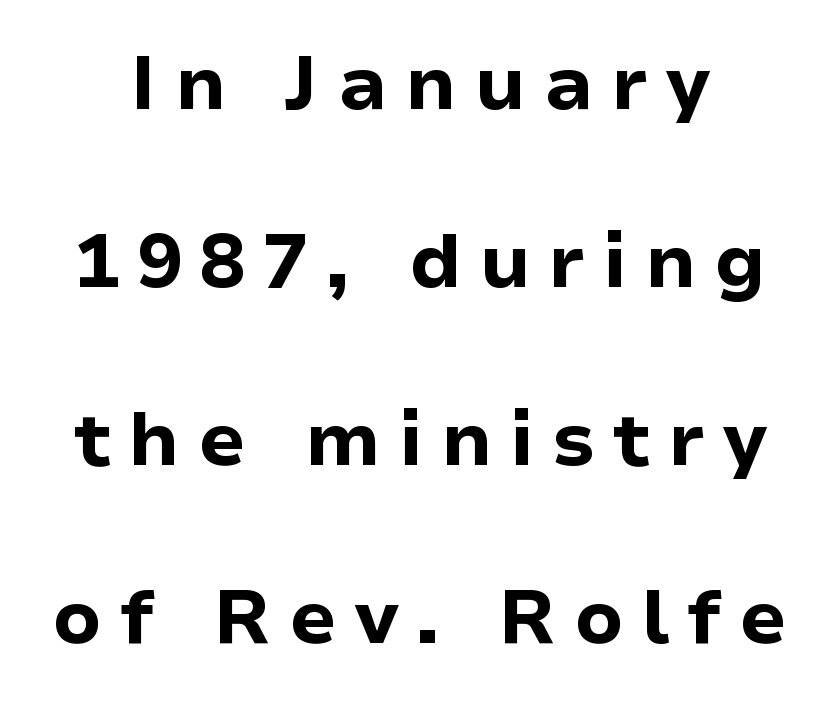
Designer's note — italics off, roman on. The designer went with a sans here, leaving each stem footless. Character widths vary here, with narrow letters taking less room than wide ones. The rendering uses a large line-height, opening up the rows. A dark, heavy texture on the line: the type is bold. Letter spacing: wide.
